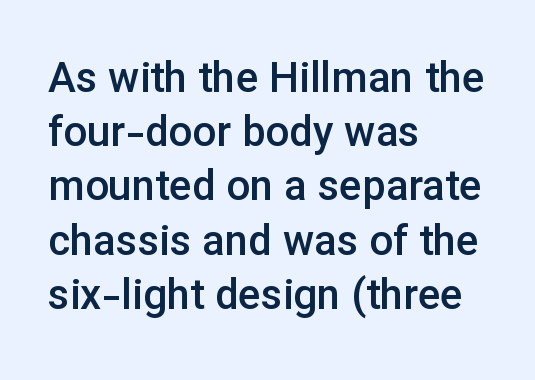
The image shows 42 px semibold sans-serif type, upright; set left-aligned, normal line spacing (1.29x), normal letter spacing, not underlined; low stroke contrast and a medium x-height.
